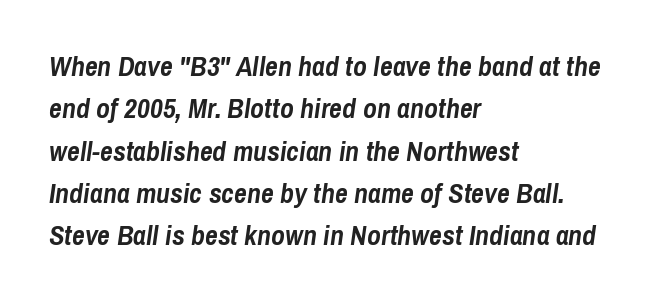
{"italic": "yes", "lean": "right", "slant_degrees": 8, "bold": "yes", "weight": "semibold", "width": "condensed", "stroke_contrast": "low", "x_height": "medium", "monospaced": "no", "underline": "no", "align": "left", "line_spacing": "normal", "line_spacing_ratio": 1.51, "letter_spacing": "normal", "letter_spacing_em": 0.0, "glyph_px": 28}
